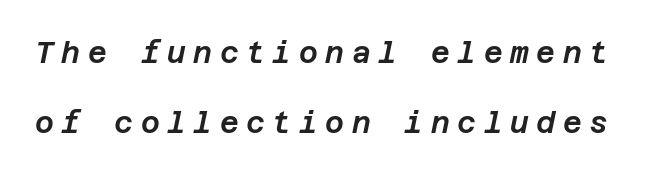
The gap between lines stays unmarked. The rendering uses a large line-height, opening up the rows. This sample uses an oblique cut, with every glyph tilted off the vertical. Glyph-to-glyph distance is far greater than everyday printed text.
